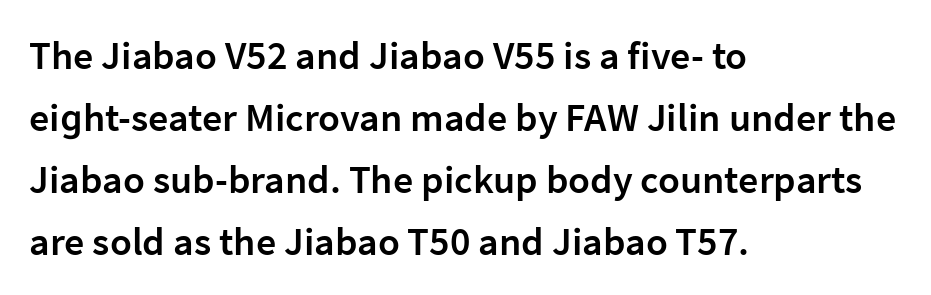
Has an underline been added? It has not. Do the characters align in a grid? No, the font is proportional. The lines in this sample share a left origin and differ only in where they stop. Words appear dense and cohesive because spacing is normal.
